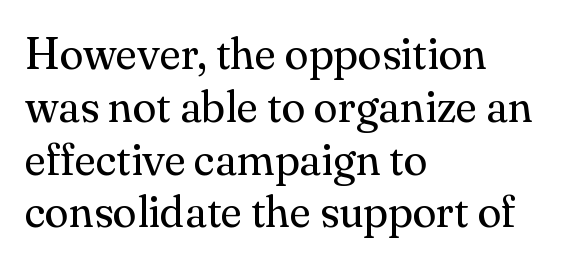
{"serif": "yes", "italic": "no", "bold": "no", "weight": "regular", "width": "normal", "stroke_contrast": "medium", "x_height": "small", "monospaced": "no", "underline": "no", "align": "left", "line_spacing_ratio": 1.2, "letter_spacing": "normal", "letter_spacing_em": 0.0, "glyph_px": 44}
